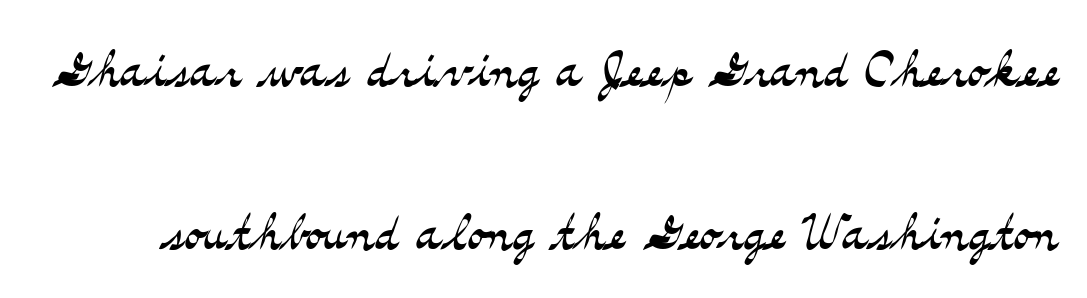
{"serif": "yes", "bold": "no", "weight": "light", "width": "wide", "stroke_contrast": "medium", "x_height": "small", "monospaced": "no", "underline": "no", "line_spacing": "loose", "line_spacing_ratio": 2.36, "letter_spacing": "normal", "letter_spacing_em": 0.0, "glyph_px": 69}
